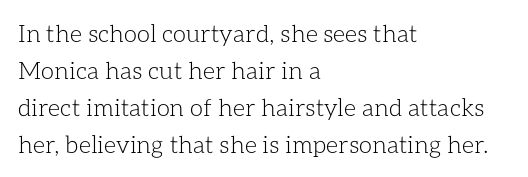
The image shows 24 px text type, upright; set left-aligned, normal line spacing (1.54x), normal letter spacing, not underlined.
